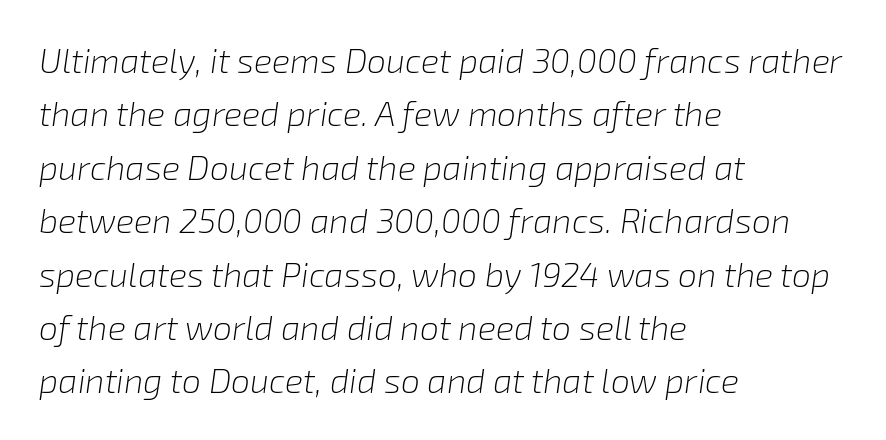
Horizontally, the lines are justified to the leading edge only. The lines sit at an ordinary, default distance from one another. The rendering applies a slant to the glyphs. There is no visible air inserted between adjacent glyphs. These lines are rendered in a variable-pitch font. Letters have the restrained weight of plain body copy at most.
